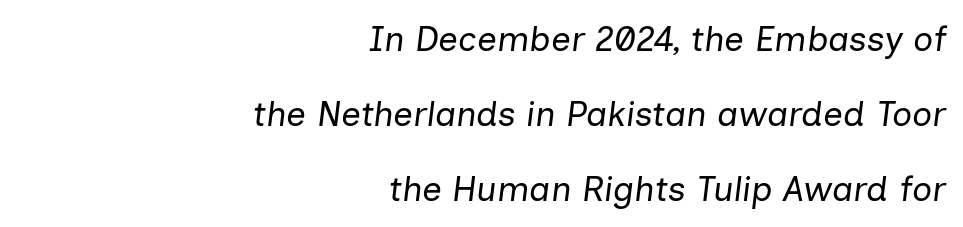
Bold? No — there's no thickening of the strokes. Each letter keeps its own natural width here, so spacing adapts to shape. Type without underlining. Horizontal alignment here is rightward, an uncommon choice for prose.
